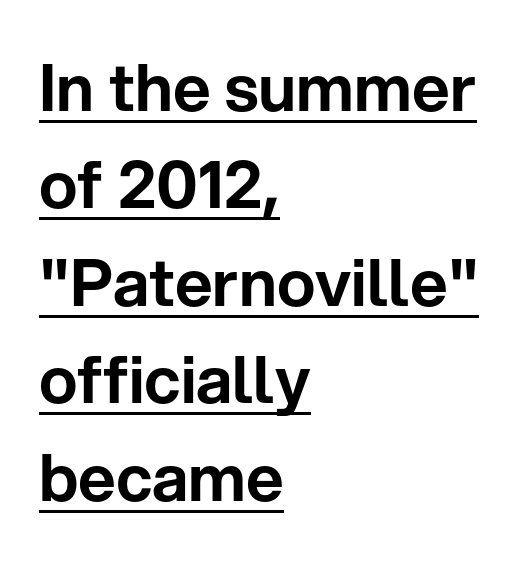
{"serif": "no", "italic": "no", "width": "normal", "stroke_contrast": "low", "x_height": "medium", "monospaced": "no", "underline": "yes", "align": "left", "line_spacing": "normal", "line_spacing_ratio": 1.5, "letter_spacing": "normal", "letter_spacing_em": 0.0, "glyph_px": 65}
